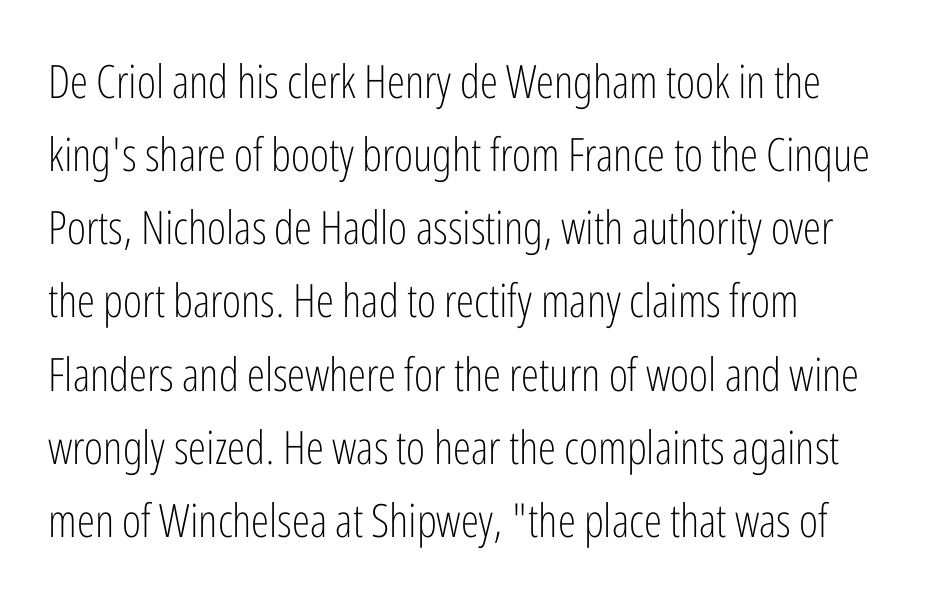
Descenders hang freely into open space. Serif or sans? Sans — the stroke terminals are bare. Varying glyph widths throughout — classic text-font behaviour. Weight: in the light-to-regular range. Italic? Not at all — the glyphs are vertical. Layout note: lines flush left.
